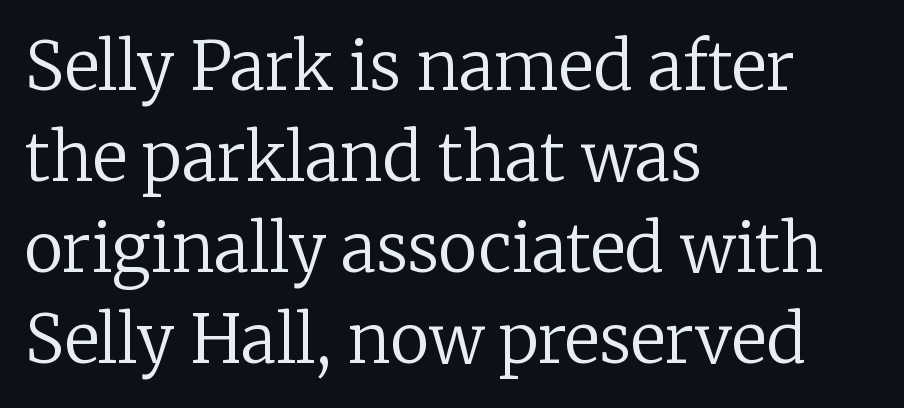
This sample uses an upright cut, with every glyph sitting square on the baseline. On a weight scale, this lands at 450 or below. Notice how descenders clear the ascenders below comfortably — that's standard leading. Stroke terminals: seriffed. Underline: absent.
